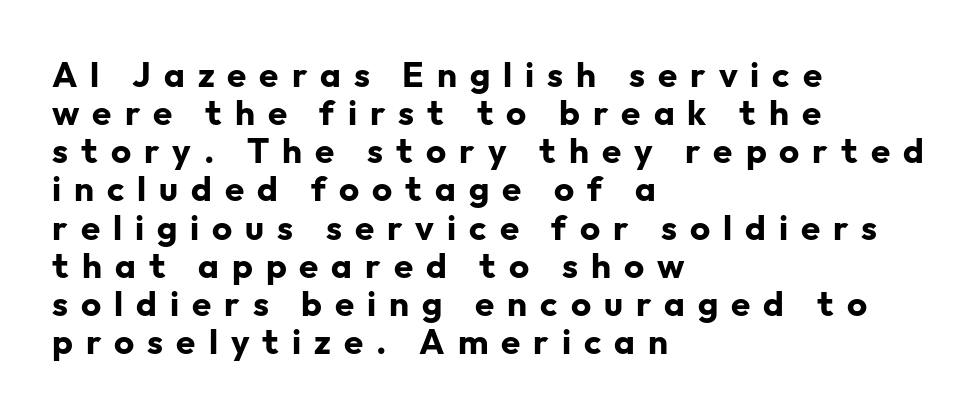
Q: Is the text bold? A: Yes.
Q: Is the text italic (slanted)? A: No, it is upright.
Q: Is the typeface a serif or a sans-serif typeface? A: Sans-serif.
Q: Is the text underlined? A: No.
Q: How is the paragraph aligned? A: Left-aligned.
Q: Is the spacing between letters normal or unusually wide? A: Unusually wide.
Q: Is the spacing between lines tight, normal or loose? A: Tight.
Q: Width (condensed, normal, or wide)? A: Normal.
Q: Stroke contrast? A: Low.
Q: x-height? A: Medium.
Q: Monospaced? A: No.
